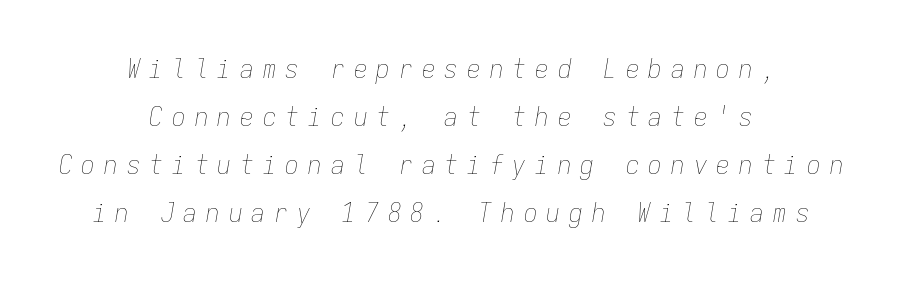
Heft: none added — not bold. Does the lettering tilt? It does — this is italic. Observe the wide spacing: letters keep a clear distance from each other. The rag falls on both sides of this text block equally. Underlining? Definitely not there.
